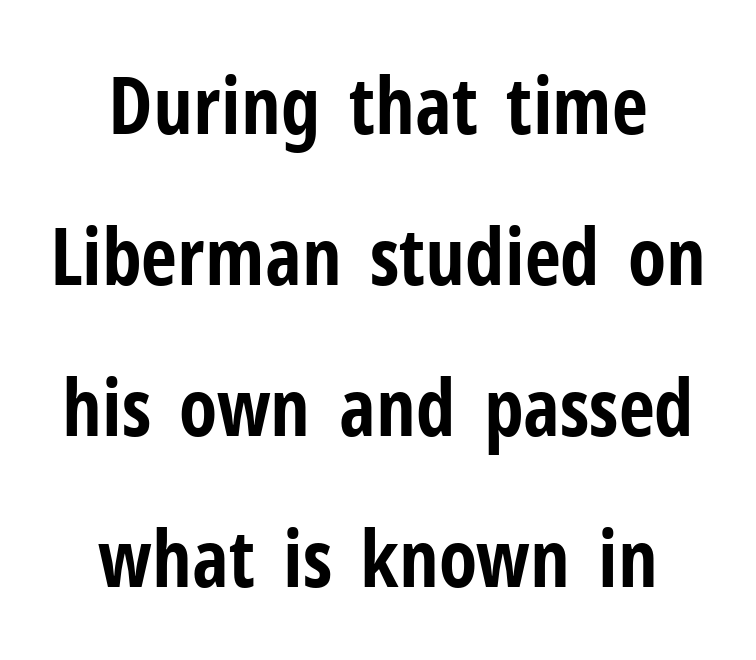
{"serif": "no", "italic": "no", "bold": "yes", "weight": "bold", "width": "condensed", "stroke_contrast": "low", "x_height": "medium", "monospaced": "no", "underline": "no", "line_spacing": "loose", "line_spacing_ratio": 1.91, "letter_spacing": "normal", "letter_spacing_em": 0.0, "glyph_px": 79}
